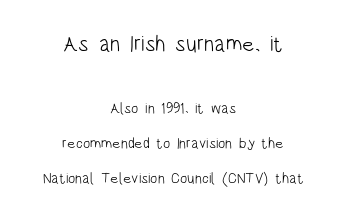
Here the glyphs are tracked normally, forming tight word shapes. How would I describe the line gaps? Wide and relaxed. A clean baseline with only descenders dipping below it. Top chunk: large. Bottom chunk: small.
